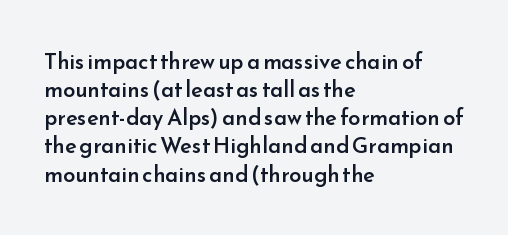
{"italic": "no", "bold": "semi", "underline": "no", "align": "left", "line_spacing": "normal", "line_spacing_ratio": 1.28, "letter_spacing": "normal", "letter_spacing_em": 0.0, "glyph_px": 22}
